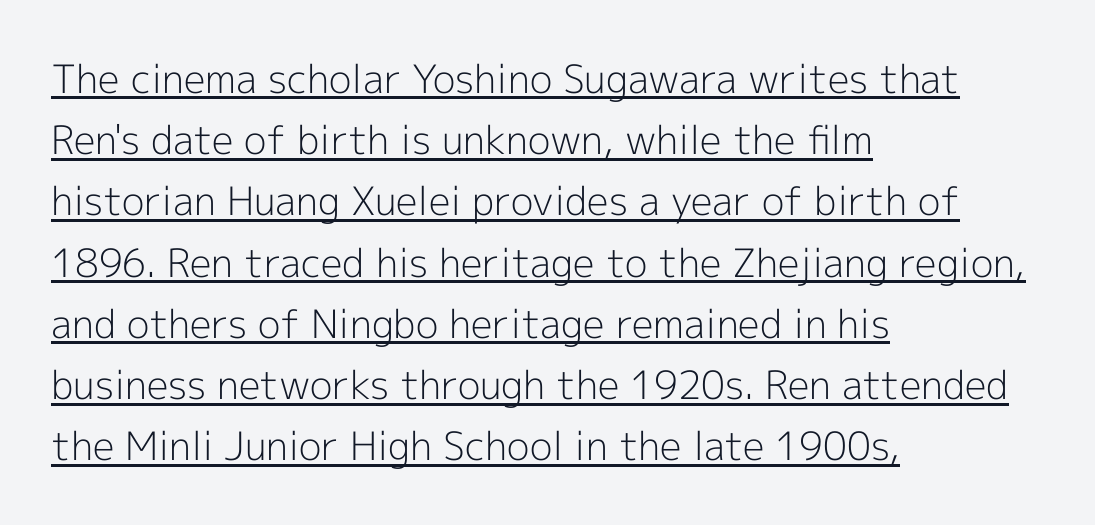
Q: Is the text bold? A: No.
Q: Is the text italic (slanted)? A: No, it is upright.
Q: Is the typeface a serif or a sans-serif typeface? A: Sans-serif.
Q: Is the text underlined? A: Yes.
Q: How is the paragraph aligned? A: Left-aligned.
Q: Is the spacing between letters normal or unusually wide? A: Normal.
Q: Is the spacing between lines tight, normal or loose? A: Normal.
Q: Width (condensed, normal, or wide)? A: Normal.
Q: x-height? A: Medium.
Q: Monospaced? A: No.
